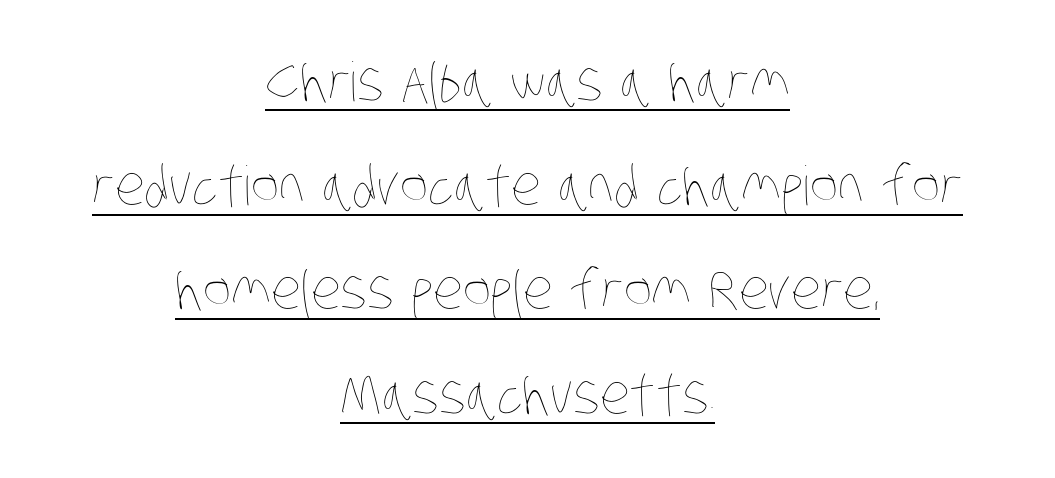
{"bold": "no", "weight": "thin", "width": "condensed", "stroke_contrast": "low", "x_height": "large", "monospaced": "no", "underline": "yes", "align": "center", "line_spacing": "loose", "line_spacing_ratio": 1.93, "letter_spacing": "normal", "letter_spacing_em": 0.0, "glyph_px": 54}
